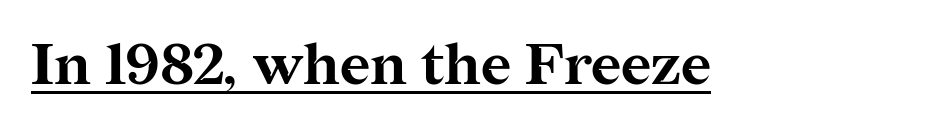
Each letter keeps its own natural width here, so spacing adapts to shape. Summary of weight: heavy, a full bold. These lines were composed using upright roman letters. The sample's only ornament is a line tracing under the words. These lines keep a tight, regular rhythm from letter to letter.
